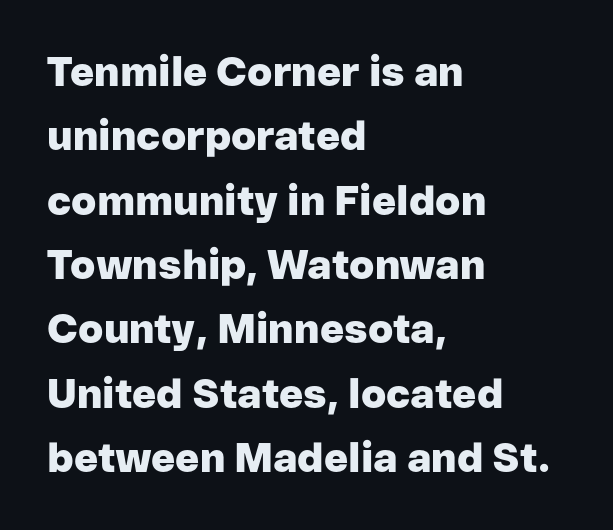
Q: Is the text bold? A: Yes.
Q: Is the text italic (slanted)? A: No, it is upright.
Q: Is the typeface a serif or a sans-serif typeface? A: Sans-serif.
Q: Is the text underlined? A: No.
Q: How is the paragraph aligned? A: Left-aligned.
Q: Is the spacing between letters normal or unusually wide? A: Normal.
Q: Is the spacing between lines tight, normal or loose? A: Normal.
Q: Width (condensed, normal, or wide)? A: Normal.
Q: Stroke contrast? A: Low.
Q: x-height? A: Medium.
Q: Monospaced? A: No.
